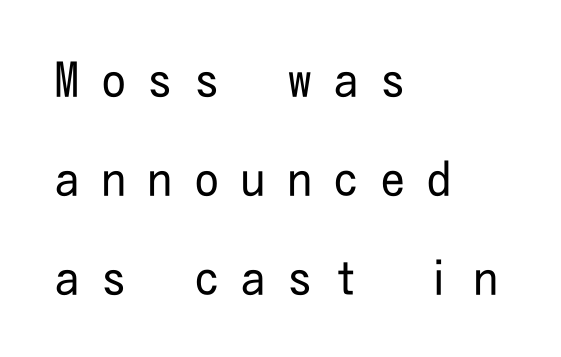
{"serif": "no", "italic": "no", "bold": "no", "weight": "regular", "width": "condensed", "stroke_contrast": "low", "x_height": "medium", "underline": "no", "align": "left", "line_spacing": "loose", "line_spacing_ratio": 2.11, "letter_spacing": "wide", "letter_spacing_em": 0.49, "glyph_px": 47}
